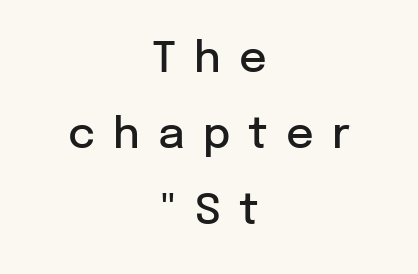
{"serif": "no", "italic": "no", "bold": "semi", "weight": "semibold", "width": "normal", "stroke_contrast": "low", "x_height": "medium", "monospaced": "no", "underline": "no", "align": "center", "line_spacing_ratio": 1.77, "letter_spacing": "wide", "letter_spacing_em": 0.42, "glyph_px": 43}
